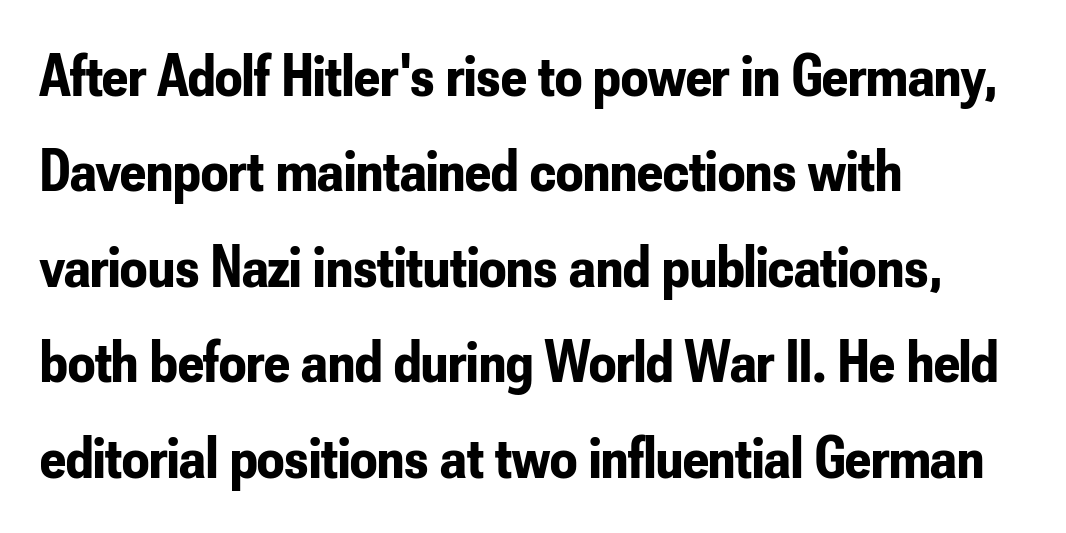
What kind of face is this? One without serifs — a sans. Posture: straight, roman, zero tilt. Here the designer chose a conventional face with non-uniform glyph widths. Bold? Absolutely — the strokes are thick and heavy. No extra tracking has been applied to these lines.
